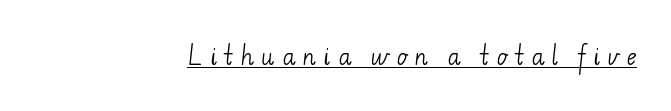
Q: Is the text bold? A: No.
Q: Is the text underlined? A: Yes.
Q: How is the paragraph aligned? A: Right-aligned.
Q: Is the spacing between letters normal or unusually wide? A: Unusually wide.
